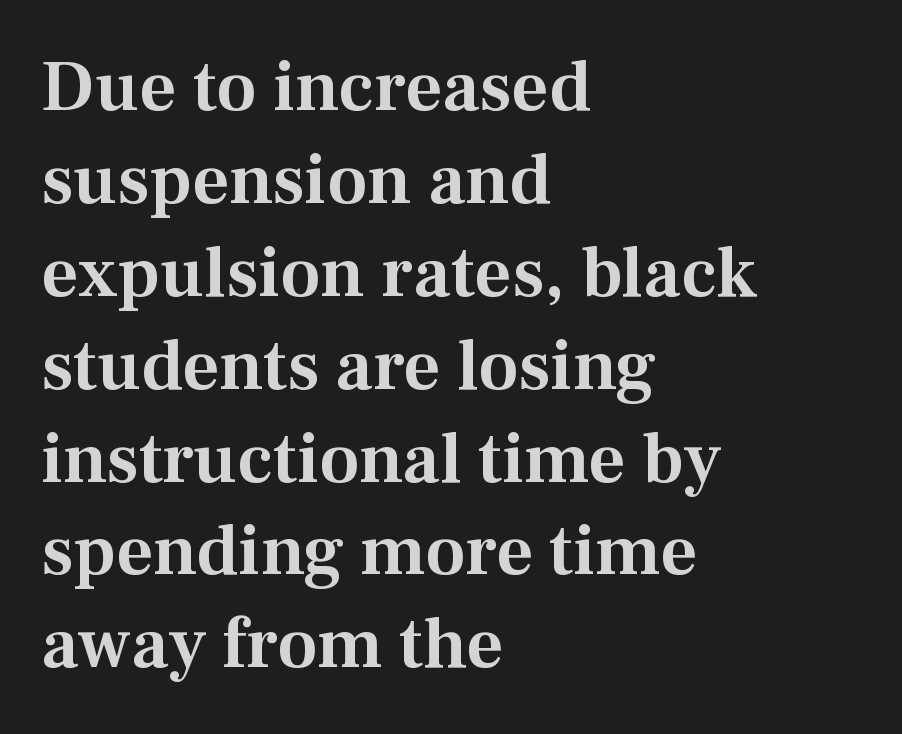
{"serif": "yes", "italic": "no", "width": "normal", "stroke_contrast": "medium", "x_height": "medium", "monospaced": "no", "underline": "no", "align": "left", "line_spacing": "normal", "line_spacing_ratio": 1.29, "letter_spacing": "normal", "letter_spacing_em": 0.0, "glyph_px": 72}
